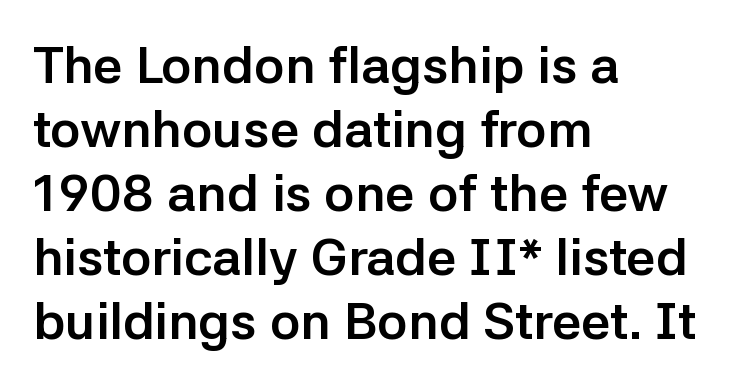
Each line starts at the same left margin while the right side varies. Look at the bottom of the vertical strokes: they stop flat, with no serifs. Ascenders rise straight up at ninety degrees. Honestly, the letter spacing is just normal — you wouldn't notice it. Looks like regular typesetting: each glyph gets only the width it needs. The passage shown is not underscored anywhere.
